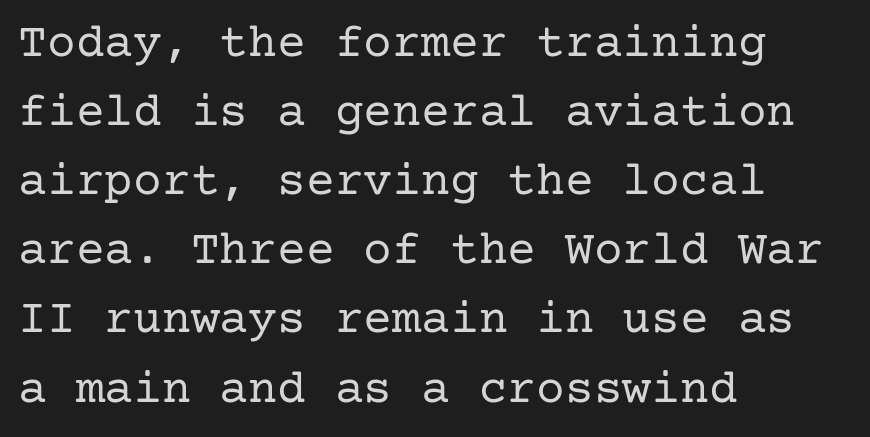
The image shows 48 px regular-weight serif type, upright; set left-aligned, normal line spacing (1.44x), normal letter spacing, not underlined; low stroke contrast and a medium x-height.
